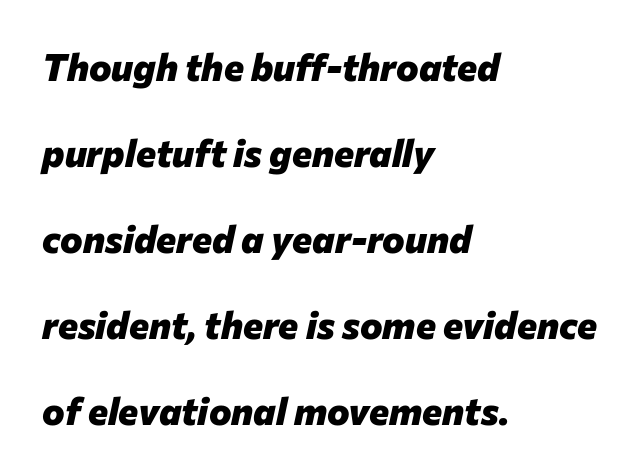
The image shows 38 px heavy type, italic (leaning right); set left-aligned, loose line spacing (2.26x), normal letter spacing, not underlined; low stroke contrast and a medium x-height.
